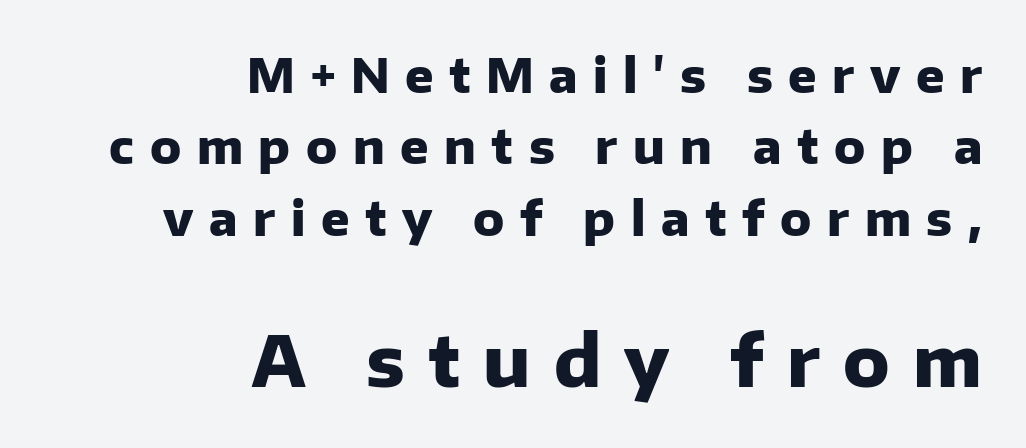
{"serif": "no", "italic": "no", "bold": "yes", "weight": "heavy", "width": "normal", "stroke_contrast": "low", "x_height": "medium", "monospaced": "no", "underline": "no", "align": "right", "line_spacing": "normal", "line_spacing_ratio": 1.52, "letter_spacing": "wide", "letter_spacing_em": 0.33, "larger_block": "second", "size_ratio": 1.49, "glyph_px": 70}
